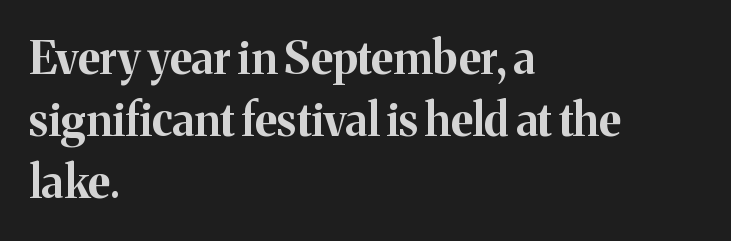
{"serif": "yes", "italic": "no", "bold": "yes", "weight": "bold", "width": "normal", "stroke_contrast": "medium", "x_height": "medium", "monospaced": "no", "underline": "no", "align": "left", "line_spacing": "normal", "line_spacing_ratio": 1.38, "letter_spacing": "normal", "letter_spacing_em": 0.0, "glyph_px": 45}
